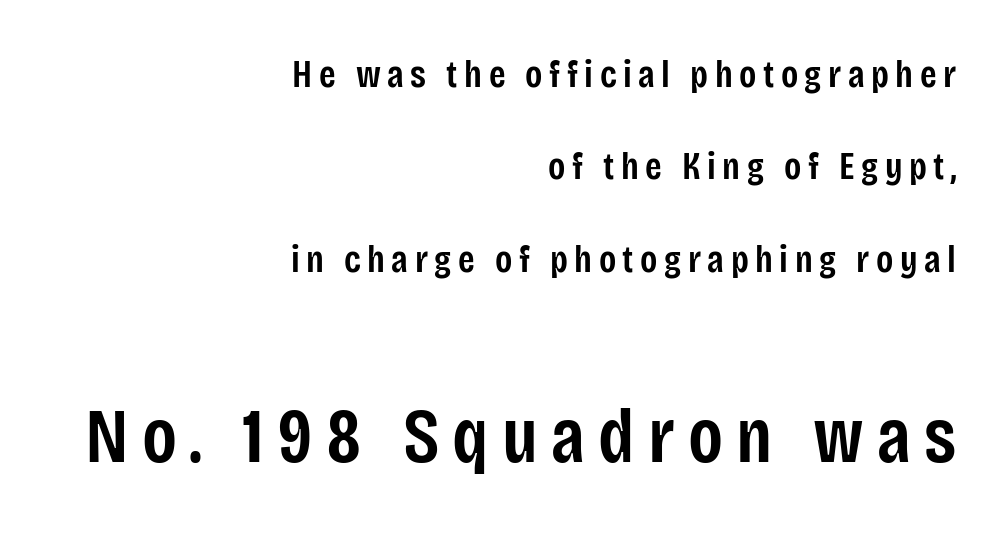
Q: Is the text bold? A: Semi-bold.
Q: Is the text italic (slanted)? A: No, it is upright.
Q: Is the typeface a serif or a sans-serif typeface? A: Sans-serif.
Q: Is the text underlined? A: No.
Q: How is the paragraph aligned? A: Right-aligned.
Q: Is the spacing between lines tight, normal or loose? A: Loose.
Q: Which block of text is set in a larger size, the first (top) or the second (bottom)? A: The second (bottom) one.
Q: Width (condensed, normal, or wide)? A: Condensed.
Q: Stroke contrast? A: Low.
Q: x-height? A: Large.
Q: Monospaced? A: No.
